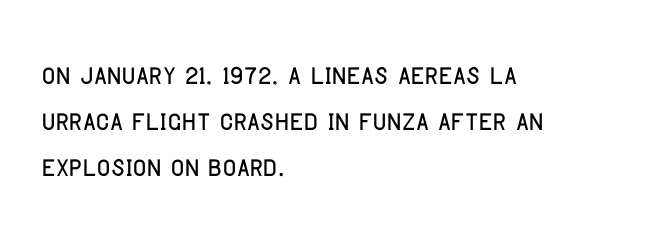
The image shows 37 px condensed sans-serif type, upright; set left-aligned, line spacing 1.24x, normal letter spacing, not underlined; low stroke contrast and a large x-height.
